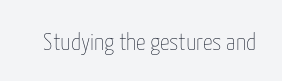
Only glyphs here, with clear space below each row. Notice how the stems are strictly vertical — no italics here. Between one letter and the next there's only the usual sliver of space. Is this a heavy cut? Hardly; it is regular or lighter.
